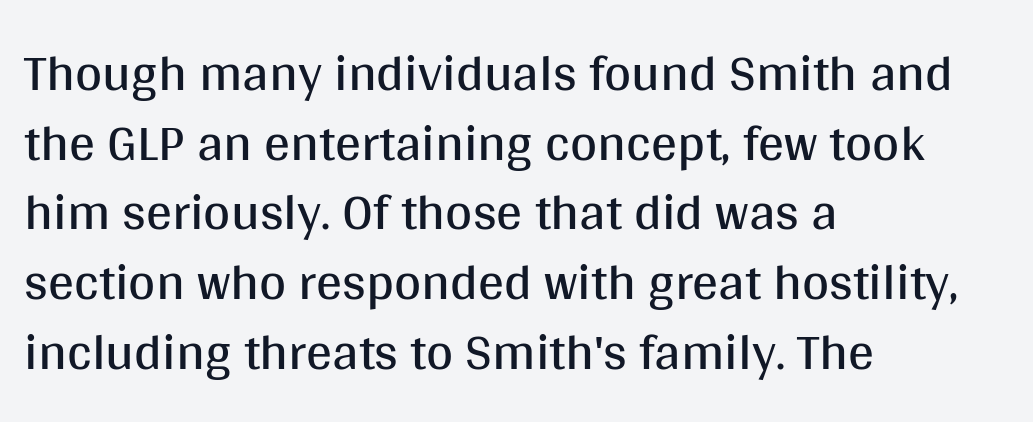
Q: Is the text bold? A: No.
Q: Is the text italic (slanted)? A: No, it is upright.
Q: Is the typeface a serif or a sans-serif typeface? A: Sans-serif.
Q: Is the text underlined? A: No.
Q: How is the paragraph aligned? A: Left-aligned.
Q: Is the spacing between letters normal or unusually wide? A: Normal.
Q: Is the spacing between lines tight, normal or loose? A: Normal.
Q: Width (condensed, normal, or wide)? A: Normal.
Q: Stroke contrast? A: Medium.
Q: x-height? A: Large.
Q: Monospaced? A: No.
